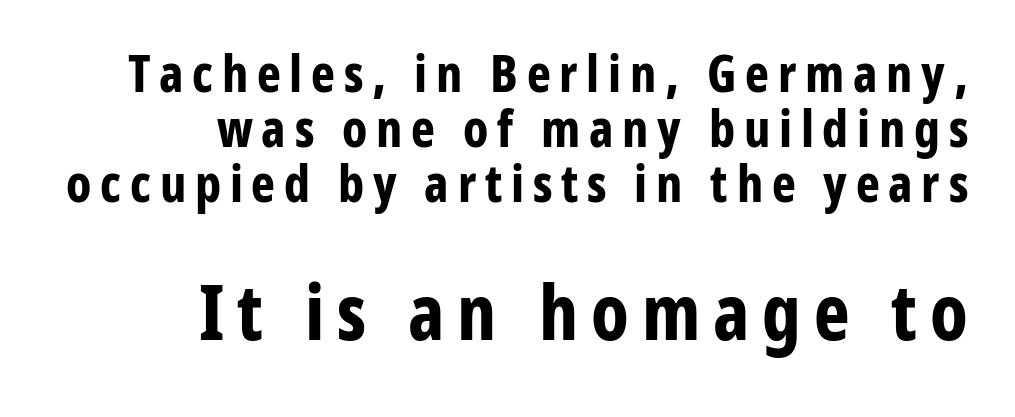
The glyphs in this specimen are sans serif. A student would call this right alignment; a typographer would say flush right, rag left. Each glyph is drawn with heavy, bold strokes. Vertical spacing — tight. The passage shown is typed in a proportional face where columns would drift.
